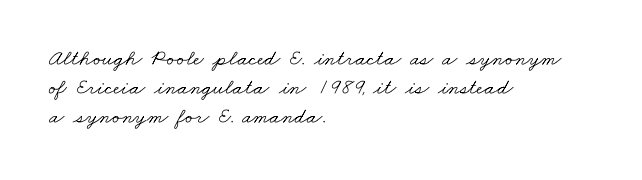
{"bold": "no", "underline": "no", "align": "left", "line_spacing": "normal", "line_spacing_ratio": 1.32, "letter_spacing": "normal", "letter_spacing_em": 0.0, "glyph_px": 22}
